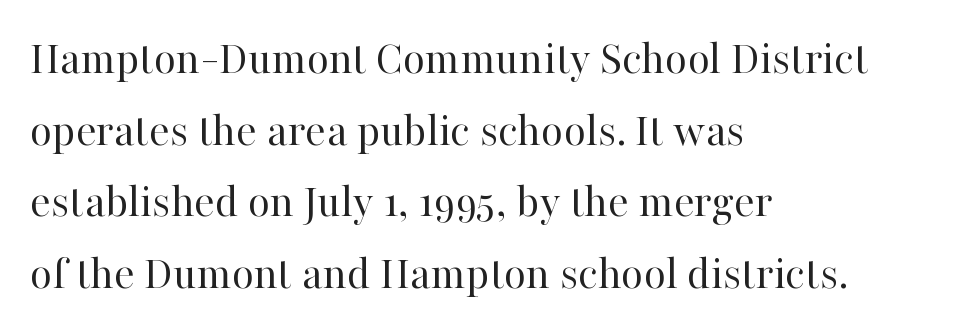
Italic: no, the glyphs are upright roman. There is no visible air inserted between adjacent glyphs. The leading is moderate, giving the passage an even texture. Line beginnings align vertically; line endings do not.
